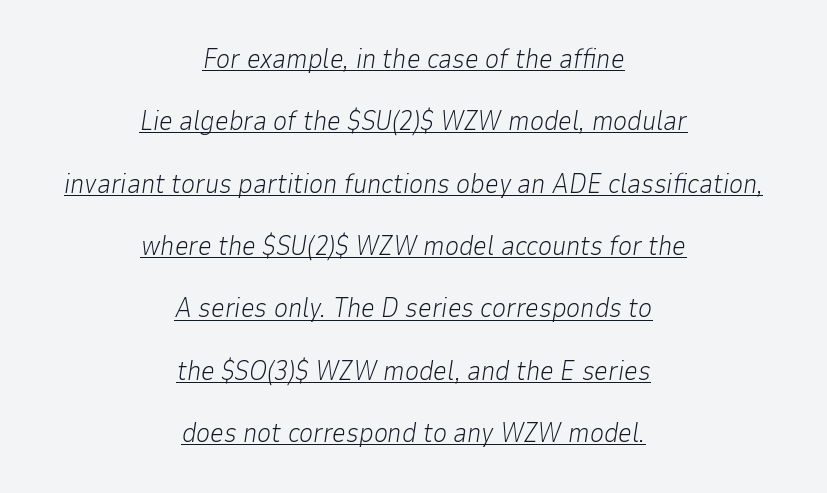
Q: Is the text bold? A: No.
Q: Is the text italic (slanted)? A: Yes, it leans right by about 9 degrees.
Q: Is the text underlined? A: Yes.
Q: How is the paragraph aligned? A: Centered.
Q: Is the spacing between letters normal or unusually wide? A: Normal.
Q: Is the spacing between lines tight, normal or loose? A: Loose.
